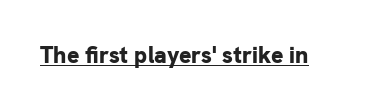
The image shows 23 px bold type, upright; set normal letter spacing, underlined.
